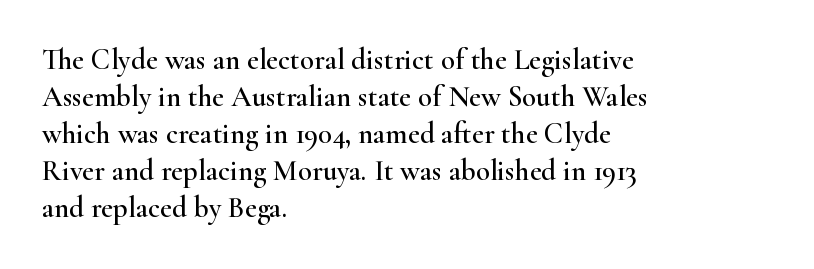
{"serif": "yes", "italic": "no", "width": "wide", "stroke_contrast": "high", "x_height": "small", "monospaced": "no", "underline": "no", "align": "left", "line_spacing": "normal", "line_spacing_ratio": 1.28, "letter_spacing": "normal", "letter_spacing_em": 0.0, "glyph_px": 29}
